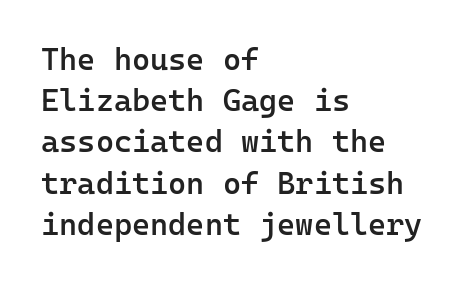
Honestly, the letter spacing is just normal — you wouldn't notice it. Posture: vertical. The space directly below the letters is spotless. A typesetter would call this monospace, since all characters share one set width.
